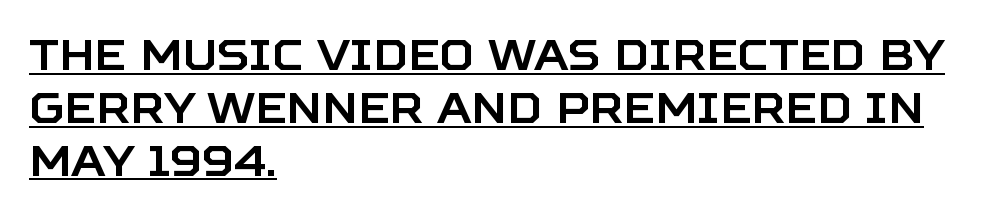
Q: Is the text italic (slanted)? A: No, it is upright.
Q: Is the typeface a serif or a sans-serif typeface? A: Sans-serif.
Q: Is the text underlined? A: Yes.
Q: How is the paragraph aligned? A: Left-aligned.
Q: Is the spacing between letters normal or unusually wide? A: Normal.
Q: Width (condensed, normal, or wide)? A: Normal.
Q: Stroke contrast? A: Low.
Q: x-height? A: Large.
Q: Monospaced? A: No.
